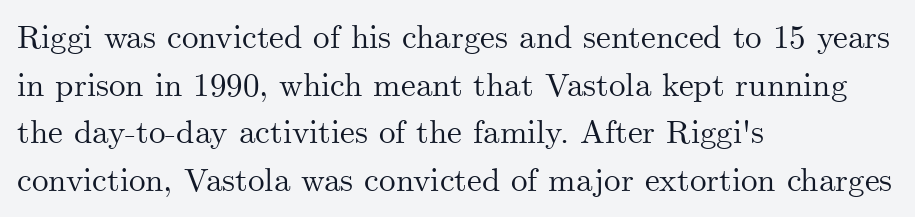
The face used here is rendered with its standard letterfit. Underlining? Definitely not there. Students, observe: this is what conventionally led text looks like. Classification — serif. Spacing verdict: proportional, widths tailored to each character.
